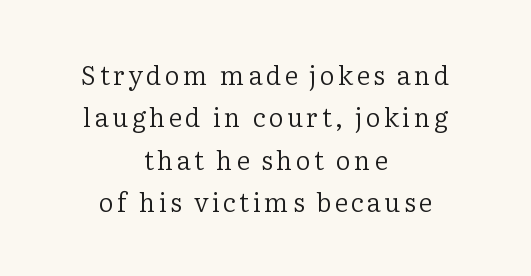
Q: Is the text bold? A: No.
Q: Is the text italic (slanted)? A: No, it is upright.
Q: Is the text underlined? A: No.
Q: How is the paragraph aligned? A: Centered.
Q: Is the spacing between lines tight, normal or loose? A: Normal.
